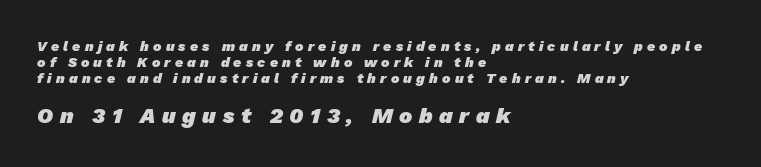
{"bold": "yes", "underline": "no", "align": "left", "line_spacing": "tight", "line_spacing_ratio": 1.14, "letter_spacing": "wide", "letter_spacing_em": 0.3, "larger_block": "second", "size_ratio": 1.57, "glyph_px": 22}
